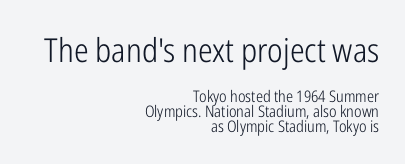
{"serif": "no", "italic": "no", "bold": "no", "weight": "light", "width": "condensed", "stroke_contrast": "low", "x_height": "medium", "monospaced": "no", "underline": "no", "align": "right", "line_spacing": "tight", "line_spacing_ratio": 0.95, "letter_spacing": "normal", "letter_spacing_em": 0.0, "larger_block": "first", "size_ratio": 2.06, "glyph_px": 33}
